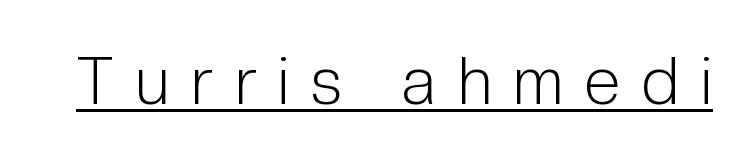
Is this a sans? Yes — the strokes have no serifs. The horizontal fit of the characters is loose and conspicuously gappy. This sample has the flowing, uneven cadence of proportional lettering. The axis of the letterforms is exactly vertical. No extra ink here — the face is not bold.
